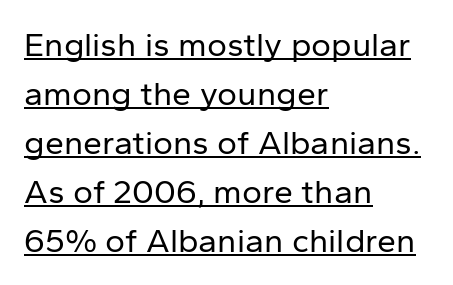
{"serif": "no", "italic": "no", "bold": "no", "weight": "regular", "width": "normal", "stroke_contrast": "low", "x_height": "medium", "monospaced": "no", "underline": "yes", "align": "left", "line_spacing": "normal", "line_spacing_ratio": 1.44, "letter_spacing": "normal", "letter_spacing_em": 0.0, "glyph_px": 34}
